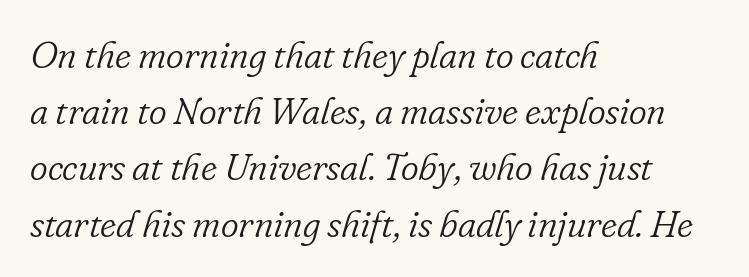
Q: Is the text bold? A: No.
Q: Is the text italic (slanted)? A: Yes, it leans right by about 16 degrees.
Q: Is the typeface a serif or a sans-serif typeface? A: Serif.
Q: Is the text underlined? A: No.
Q: How is the paragraph aligned? A: Left-aligned.
Q: Is the spacing between letters normal or unusually wide? A: Normal.
Q: Is the spacing between lines tight, normal or loose? A: Normal.
Q: Width (condensed, normal, or wide)? A: Normal.
Q: Stroke contrast? A: Low.
Q: x-height? A: Small.
Q: Monospaced? A: No.
